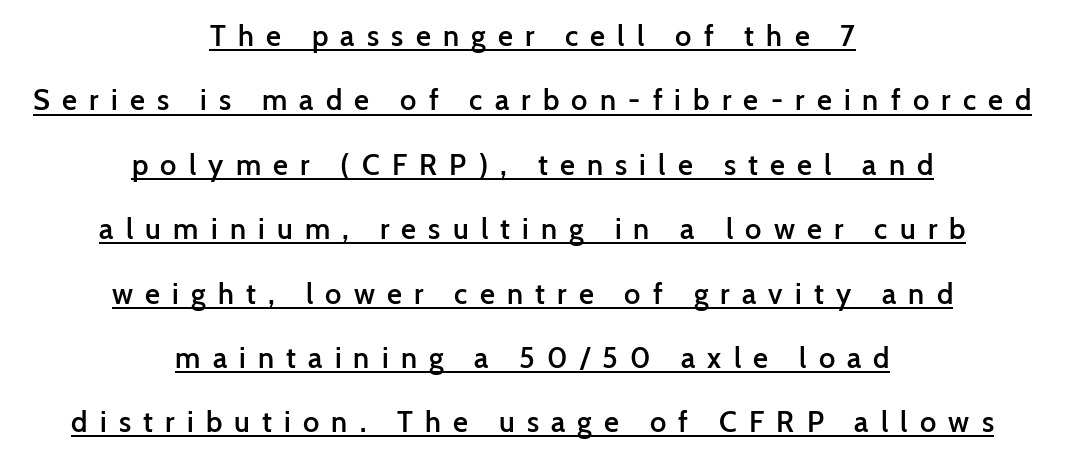
Each word looks stretched out because of the extra space between its letters. One-word summary of the alignment: center. The face used here is a semibold: visibly heavier than regular, lighter than bold. Nope, not italic — everything's standing straight. This block would shrink considerably if given ordinary leading; it's expanded now.
